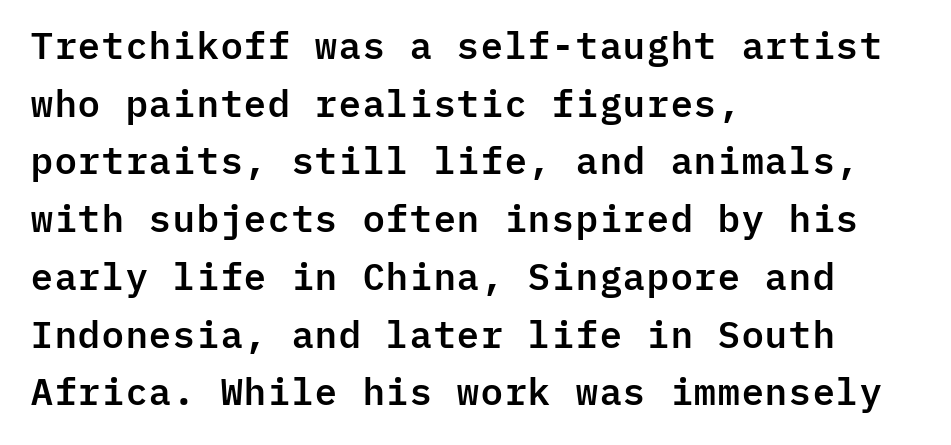
Q: Is the text italic (slanted)? A: No, it is upright.
Q: Is the typeface a serif or a sans-serif typeface? A: Sans-serif.
Q: Is the text underlined? A: No.
Q: How is the paragraph aligned? A: Left-aligned.
Q: Is the spacing between letters normal or unusually wide? A: Normal.
Q: Is the spacing between lines tight, normal or loose? A: Normal.
Q: Width (condensed, normal, or wide)? A: Normal.
Q: Stroke contrast? A: Low.
Q: x-height? A: Medium.
Q: Monospaced? A: Yes.
